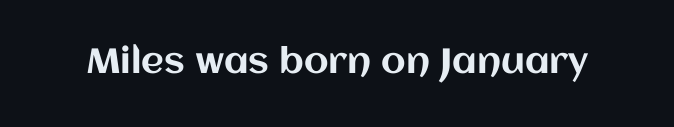
The glyphs are unaccompanied by any horizontal stroke below them. The rendering uses natural spacing where letterforms have individual widths. Nobody touched the tracking dial on this one. The typography opts for an upright posture over an oblique one.
